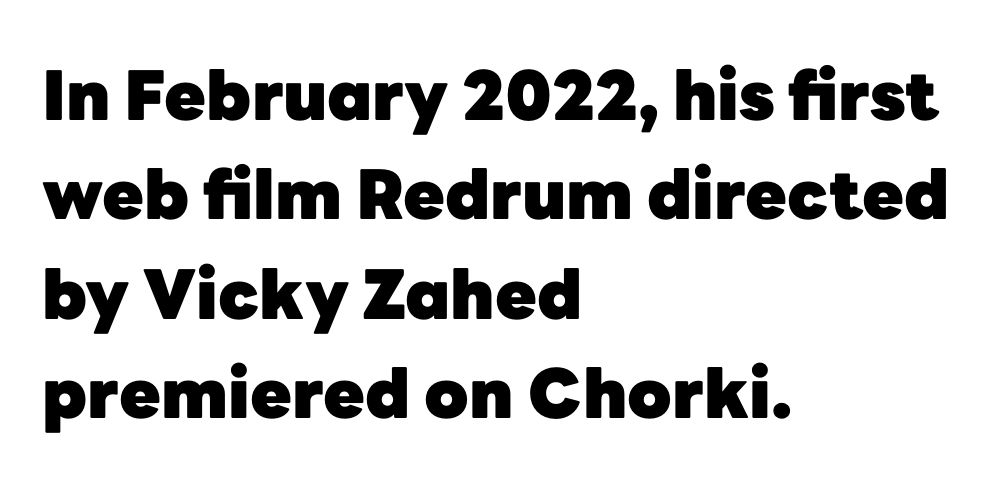
The image shows 68 px heavy sans-serif type, upright; set left-aligned, normal line spacing (1.46x), normal letter spacing, not underlined; low stroke contrast and a medium x-height.
